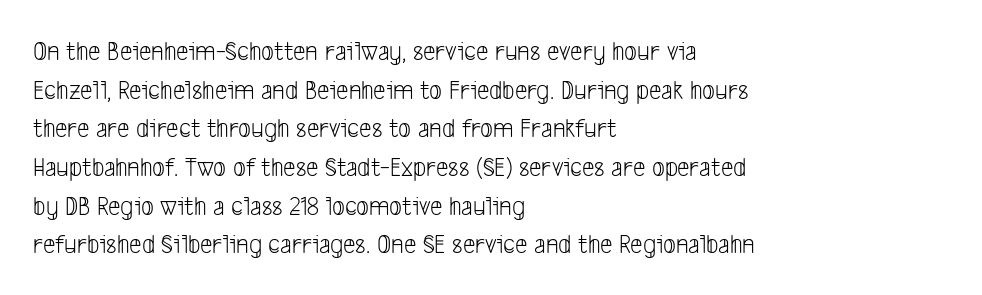
{"serif": "no", "bold": "no", "weight": "light", "width": "condensed", "stroke_contrast": "low", "x_height": "medium", "monospaced": "no", "underline": "no", "align": "left", "line_spacing": "normal", "line_spacing_ratio": 1.38, "letter_spacing": "normal", "letter_spacing_em": 0.0, "glyph_px": 28}
